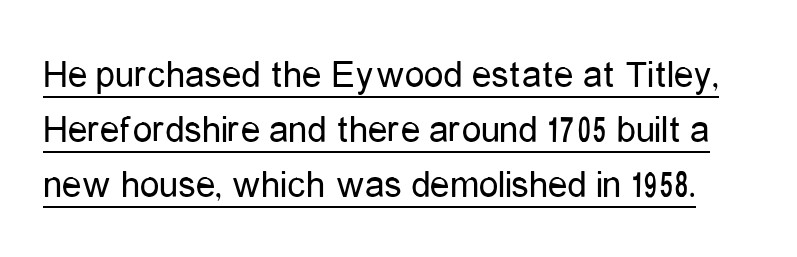
{"serif": "no", "italic": "no", "bold": "no", "weight": "regular", "width": "condensed", "stroke_contrast": "low", "x_height": "medium", "monospaced": "no", "underline": "yes", "line_spacing": "normal", "line_spacing_ratio": 1.41, "letter_spacing": "normal", "letter_spacing_em": 0.0, "glyph_px": 39}
